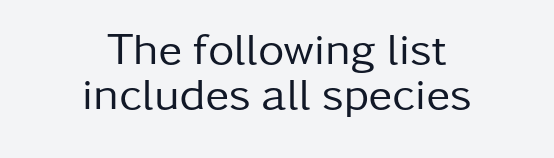
The image shows 45 px regular-weight sans-serif type, upright; set centered, tight line spacing (1.01x), normal letter spacing, not underlined; low stroke contrast and a medium x-height.
